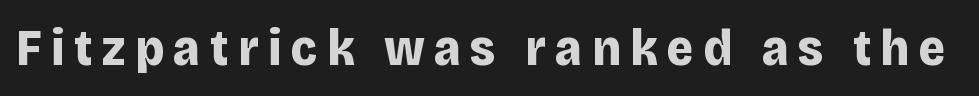
The image shows 52 px bold sans-serif type, upright; set not underlined; low stroke contrast and a large x-height.
